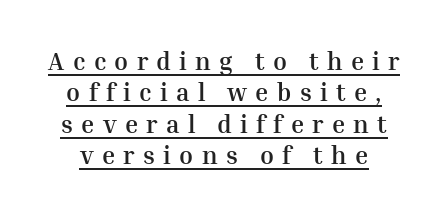
The glyphs have the mass of a bold cut. Descenders here cross a horizontal rule under the line. Successive baselines arrive at the customary interval. This is the regular roman posture of the typeface. This sample uses expanded letter spacing, leaving extra air between glyphs.
